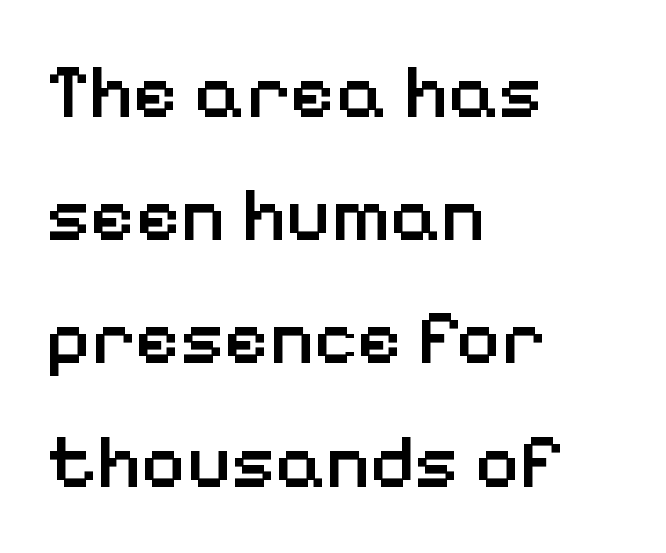
Layout note: lines flush left. Varying glyph widths throughout — classic text-font behaviour. Between one letter and the next there's only the usual sliver of space. The face used here is a sans, in the tradition of grotesques and geometrics.
